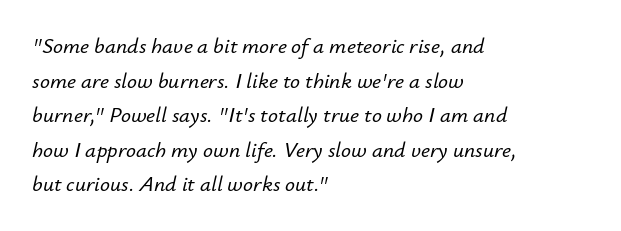
Q: Is the text italic (slanted)? A: Yes, it leans right by about 12 degrees.
Q: Is the text underlined? A: No.
Q: How is the paragraph aligned? A: Left-aligned.
Q: Is the spacing between letters normal or unusually wide? A: Normal.
Q: Is the spacing between lines tight, normal or loose? A: Normal.
